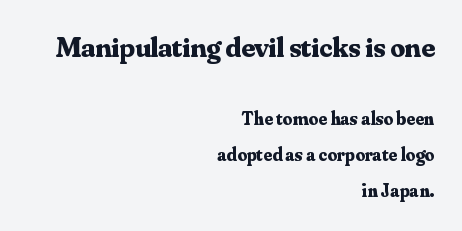
{"serif": "yes", "italic": "no", "bold": "yes", "weight": "bold", "width": "normal", "stroke_contrast": "medium", "x_height": "small", "monospaced": "no", "underline": "no", "align": "right", "line_spacing": "loose", "line_spacing_ratio": 1.9, "letter_spacing": "normal", "letter_spacing_em": 0.0, "larger_block": "first", "size_ratio": 1.53, "glyph_px": 29}
